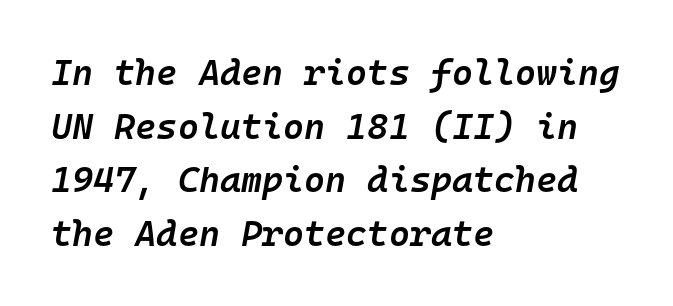
{"italic": "yes", "lean": "right", "slant_degrees": 10, "bold": "semi", "weight": "semibold", "width": "normal", "stroke_contrast": "low", "x_height": "medium", "monospaced": "yes", "underline": "no", "align": "left", "line_spacing": "normal", "line_spacing_ratio": 1.49, "letter_spacing": "normal", "letter_spacing_em": 0.0, "glyph_px": 36}
